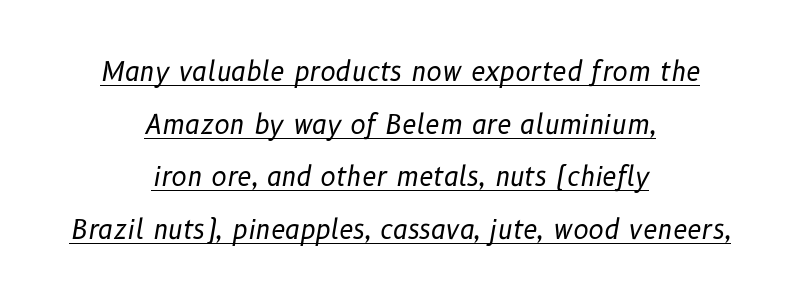
The image shows 26 px text type, italic (leaning right); set centered, loose line spacing (2.02x), normal letter spacing, underlined.
